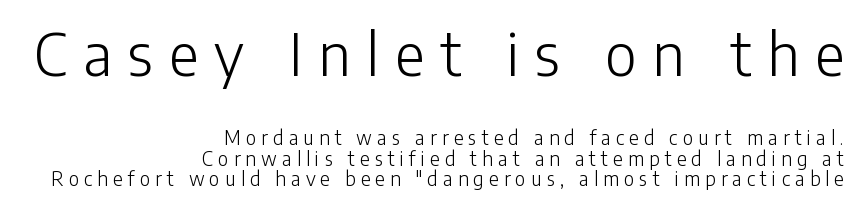
Right-aligned paragraph, ragged on the left. Quick note: not italic, upright. This block would grow much taller if given ordinary leading; it's compressed now. Proportional: the letters do not fall into vertical columns. Does extra space separate the letters? Yes, quite a lot of it. Block one is the big one; block two sits smaller underneath.
